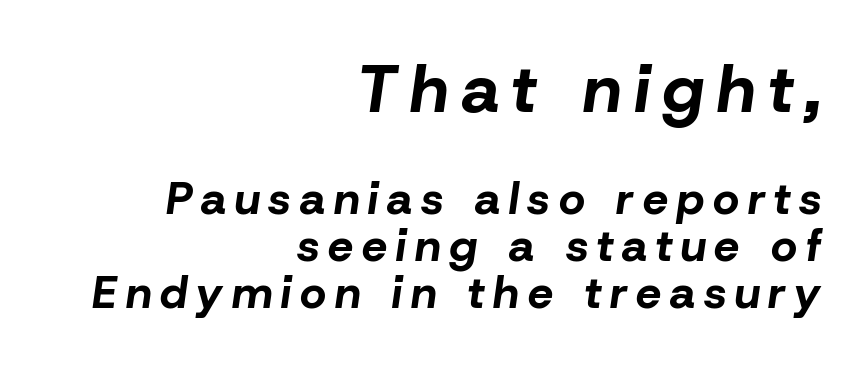
{"italic": "yes", "lean": "right", "slant_degrees": 8, "bold": "yes", "weight": "bold", "width": "normal", "stroke_contrast": "low", "x_height": "medium", "monospaced": "no", "underline": "no", "align": "right", "line_spacing": "tight", "line_spacing_ratio": 1.05, "letter_spacing": "wide", "letter_spacing_em": 0.2, "larger_block": "first", "size_ratio": 1.49, "glyph_px": 67}
